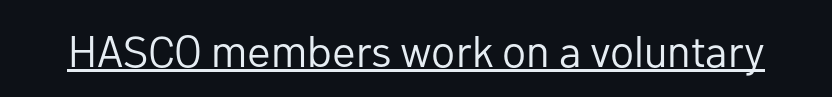
{"serif": "no", "italic": "no", "bold": "no", "weight": "regular", "width": "normal", "stroke_contrast": "low", "x_height": "medium", "monospaced": "no", "underline": "yes", "letter_spacing": "normal", "letter_spacing_em": 0.0, "glyph_px": 44}
